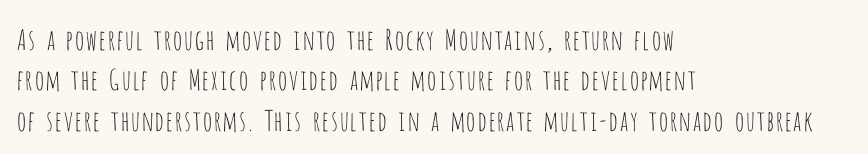
{"serif": "no", "italic": "no", "bold": "no", "weight": "thin", "width": "condensed", "stroke_contrast": "low", "x_height": "large", "monospaced": "no", "underline": "no", "align": "left", "line_spacing": "normal", "line_spacing_ratio": 1.44, "letter_spacing": "normal", "letter_spacing_em": 0.0, "glyph_px": 28}
